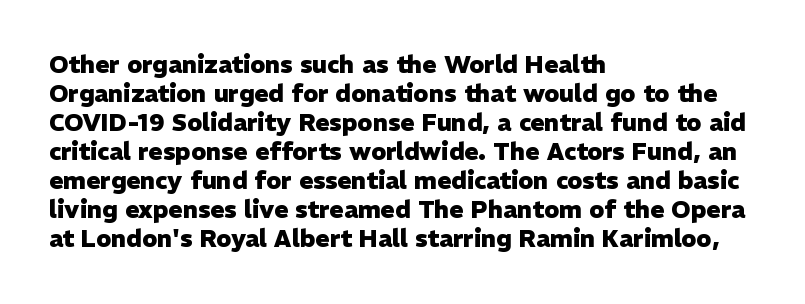
{"italic": "no", "bold": "yes", "underline": "no", "align": "left", "line_spacing_ratio": 1.21, "letter_spacing": "normal", "letter_spacing_em": 0.0, "glyph_px": 24}
